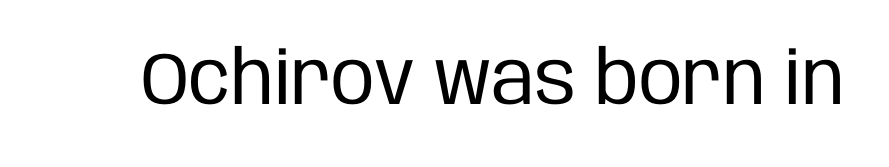
The image shows 74 px regular-weight, condensed sans-serif type, upright; set normal letter spacing, not underlined; low stroke contrast and a large x-height.
